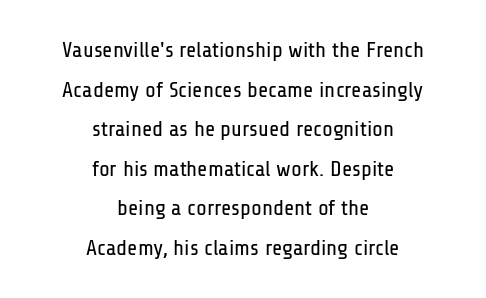
Heaviness? Minimal to ordinary, like unemphasized prose. Honestly, the letter spacing is just normal — you wouldn't notice it. This sample uses an upright cut, with every glyph sitting square on the baseline. Centered paragraph, ragged on both sides. Beneath every word, the page is bare.
